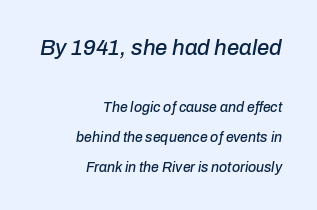
The image shows 22 px text type, italic (leaning right); set right-aligned, loose line spacing (2.12x), normal letter spacing, not underlined; the first (top) block is 1.57x larger.
